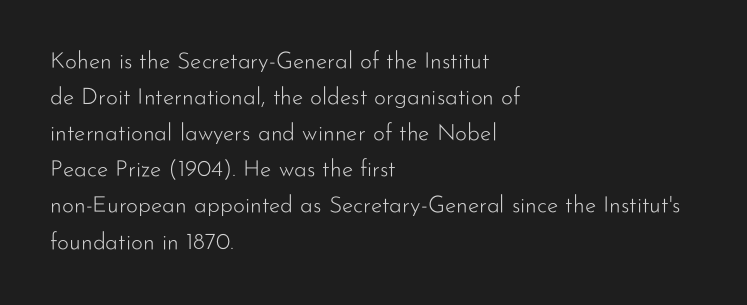
Nothing unusual about the tracking: characters are spaced as the font intends. The typesetter chose a ragged-right arrangement here. Vertical strokes here are truly vertical. In terms of leading, this rendering sits right in the middle.
